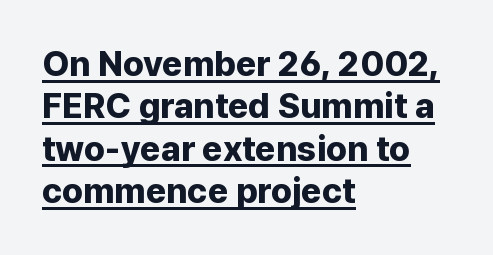
{"serif": "no", "italic": "no", "bold": "yes", "weight": "bold", "width": "normal", "stroke_contrast": "low", "x_height": "medium", "monospaced": "no", "underline": "yes", "align": "left", "line_spacing_ratio": 1.21, "letter_spacing": "normal", "letter_spacing_em": 0.0, "glyph_px": 35}
